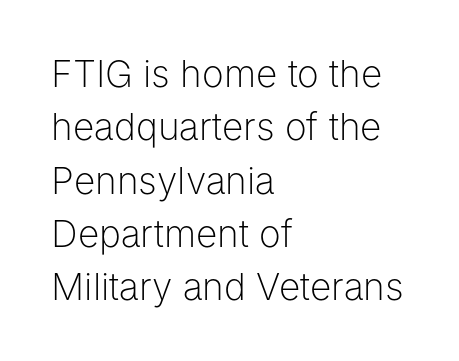
{"serif": "no", "italic": "no", "bold": "no", "weight": "light", "width": "normal", "stroke_contrast": "low", "x_height": "medium", "monospaced": "no", "underline": "no", "align": "left", "line_spacing": "normal", "line_spacing_ratio": 1.44, "letter_spacing": "normal", "letter_spacing_em": 0.0, "glyph_px": 37}
